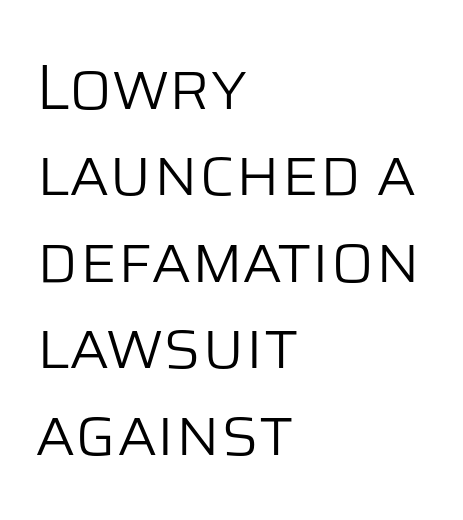
{"serif": "no", "italic": "no", "bold": "no", "weight": "light", "width": "normal", "stroke_contrast": "low", "x_height": "large", "monospaced": "no", "underline": "no", "align": "left", "line_spacing": "normal", "line_spacing_ratio": 1.35, "letter_spacing": "normal", "letter_spacing_em": 0.0, "glyph_px": 64}
